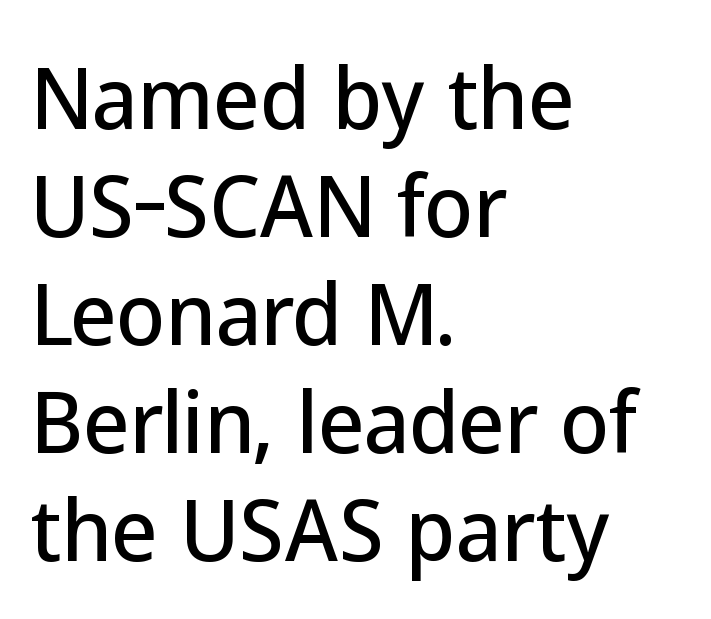
The image shows 80 px sans-serif type, upright; set left-aligned, normal line spacing (1.35x), normal letter spacing, not underlined; low stroke contrast and a medium x-height.
